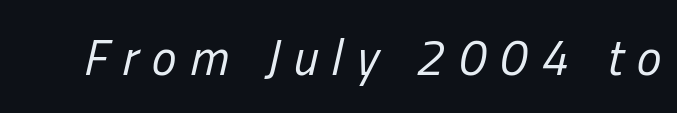
The image shows 50 px regular-weight, condensed type, italic (leaning right); set unusually wide letter spacing (+0.27 em), not underlined; low stroke contrast and a medium x-height.
